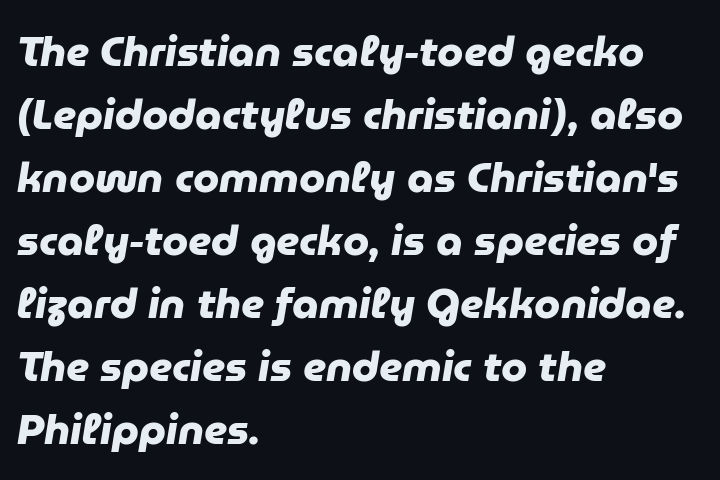
Q: Is the text bold? A: Yes.
Q: Is the typeface a serif or a sans-serif typeface? A: Sans-serif.
Q: Is the text underlined? A: No.
Q: How is the paragraph aligned? A: Left-aligned.
Q: Is the spacing between letters normal or unusually wide? A: Normal.
Q: Is the spacing between lines tight, normal or loose? A: Normal.
Q: Width (condensed, normal, or wide)? A: Normal.
Q: Stroke contrast? A: Low.
Q: x-height? A: Medium.
Q: Monospaced? A: No.
